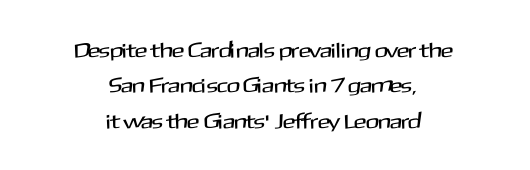
{"italic": "no", "underline": "no", "align": "center", "line_spacing": "normal", "line_spacing_ratio": 1.68, "letter_spacing": "normal", "letter_spacing_em": 0.0, "glyph_px": 21}
